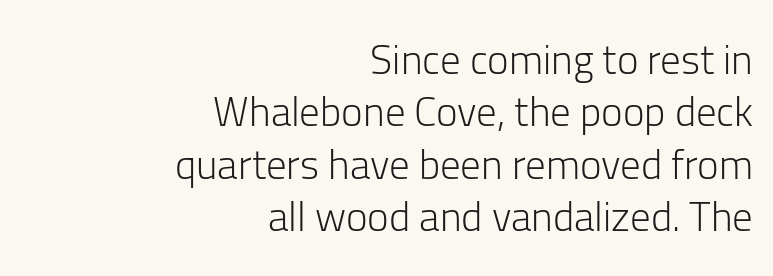
Q: Is the text bold? A: No.
Q: Is the text italic (slanted)? A: No, it is upright.
Q: Is the typeface a serif or a sans-serif typeface? A: Sans-serif.
Q: Is the text underlined? A: No.
Q: How is the paragraph aligned? A: Right-aligned.
Q: Is the spacing between letters normal or unusually wide? A: Normal.
Q: Is the spacing between lines tight, normal or loose? A: Normal.
Q: Width (condensed, normal, or wide)? A: Normal.
Q: Stroke contrast? A: Low.
Q: x-height? A: Medium.
Q: Monospaced? A: No.
